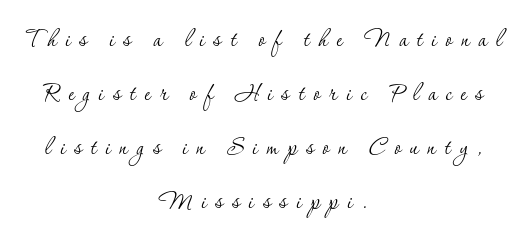
{"serif": "yes", "bold": "no", "weight": "thin", "width": "normal", "stroke_contrast": "low", "x_height": "small", "monospaced": "no", "underline": "no", "align": "center", "line_spacing_ratio": 1.86, "letter_spacing": "wide", "letter_spacing_em": 0.31, "glyph_px": 29}
